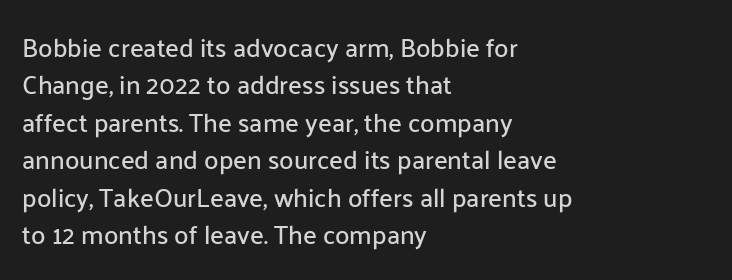
Q: Is the text italic (slanted)? A: No, it is upright.
Q: Is the text underlined? A: No.
Q: How is the paragraph aligned? A: Left-aligned.
Q: Is the spacing between letters normal or unusually wide? A: Normal.
Q: Is the spacing between lines tight, normal or loose? A: Normal.
